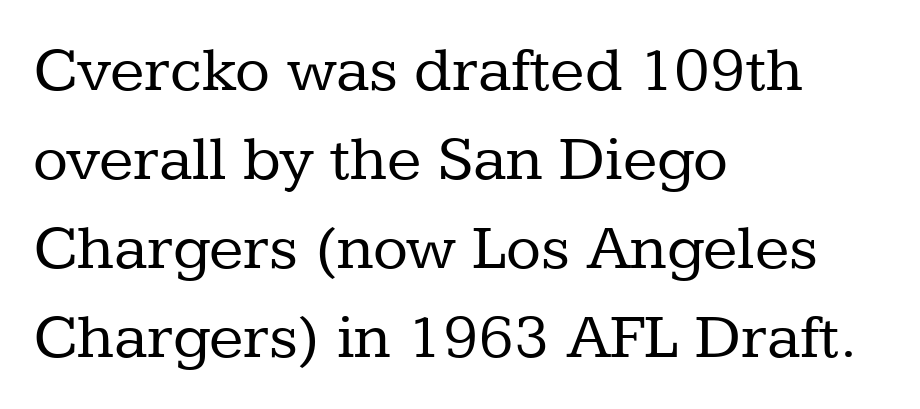
The image shows 64 px regular-weight serif type, upright; set left-aligned, normal line spacing (1.39x), normal letter spacing, not underlined; low stroke contrast and a medium x-height.
